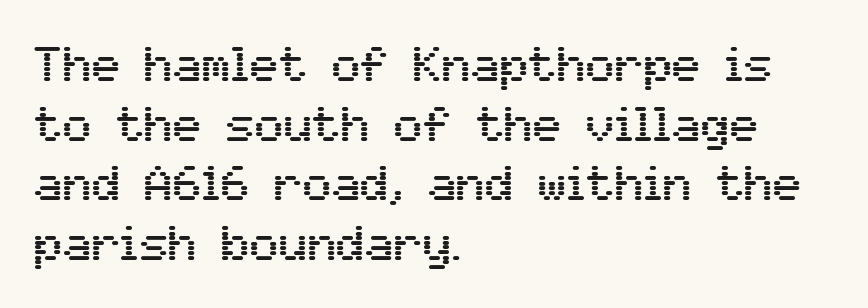
Q: Is the text italic (slanted)? A: No, it is upright.
Q: Is the typeface a serif or a sans-serif typeface? A: Sans-serif.
Q: Is the text underlined? A: No.
Q: How is the paragraph aligned? A: Left-aligned.
Q: Is the spacing between letters normal or unusually wide? A: Normal.
Q: Width (condensed, normal, or wide)? A: Normal.
Q: Stroke contrast? A: Medium.
Q: x-height? A: Medium.
Q: Monospaced? A: No.
